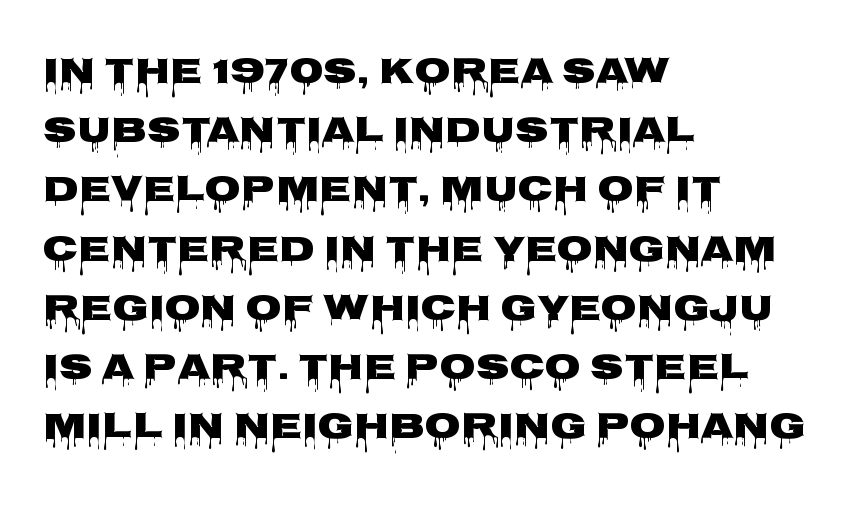
{"serif": "no", "italic": "no", "bold": "yes", "weight": "heavy", "width": "wide", "stroke_contrast": "low", "x_height": "large", "monospaced": "no", "underline": "no", "align": "left", "line_spacing": "normal", "line_spacing_ratio": 1.6, "letter_spacing": "normal", "letter_spacing_em": 0.0, "glyph_px": 37}
